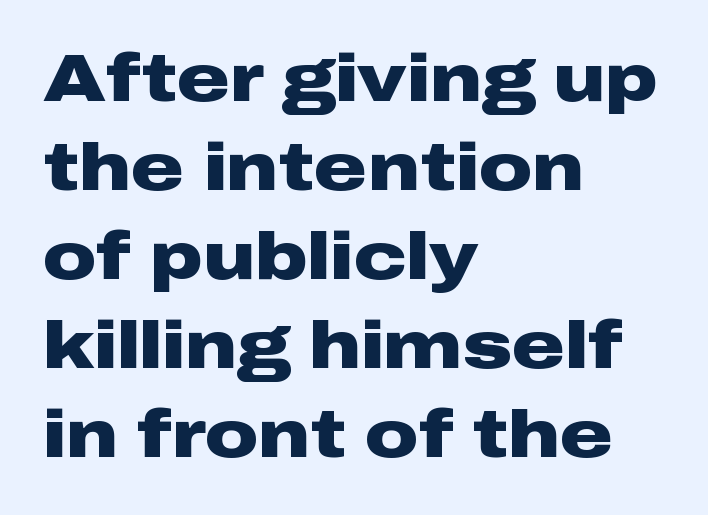
Is there much room between lines? A standard amount, neither cramped nor airy. The gaps between neighbouring characters are ordinary and unremarkable. The font is running at its bold setting. These lines are set flush left with a ragged right edge. No word sits above an underline.
